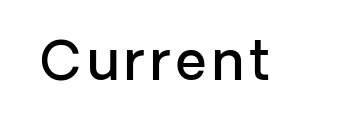
The zone under the glyphs is completely vacant. Varying glyph widths throughout — classic text-font behaviour. You can tell it's not italic because the verticals are truly vertical. Look at the stroke-to-counter ratio: somewhat heavy, a semibold.
